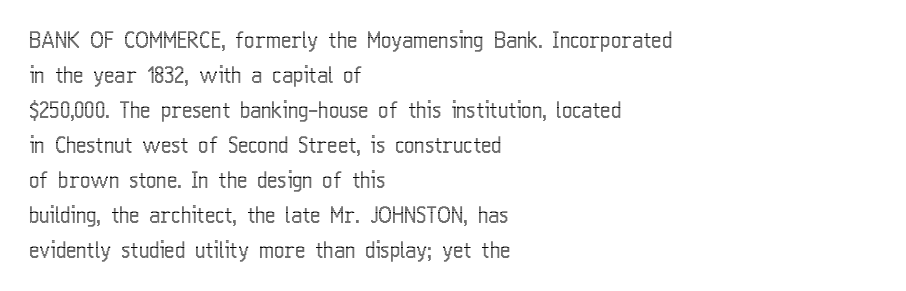
{"italic": "no", "underline": "no", "align": "left", "line_spacing": "normal", "line_spacing_ratio": 1.59, "letter_spacing": "normal", "letter_spacing_em": 0.0, "glyph_px": 22}
